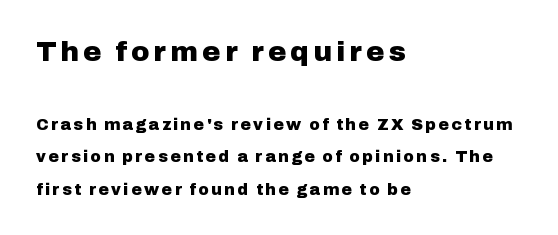
{"serif": "no", "italic": "no", "bold": "yes", "weight": "heavy", "width": "normal", "stroke_contrast": "low", "x_height": "medium", "monospaced": "no", "underline": "no", "align": "left", "line_spacing": "loose", "line_spacing_ratio": 2.02, "larger_block": "first", "size_ratio": 1.75, "glyph_px": 28}
